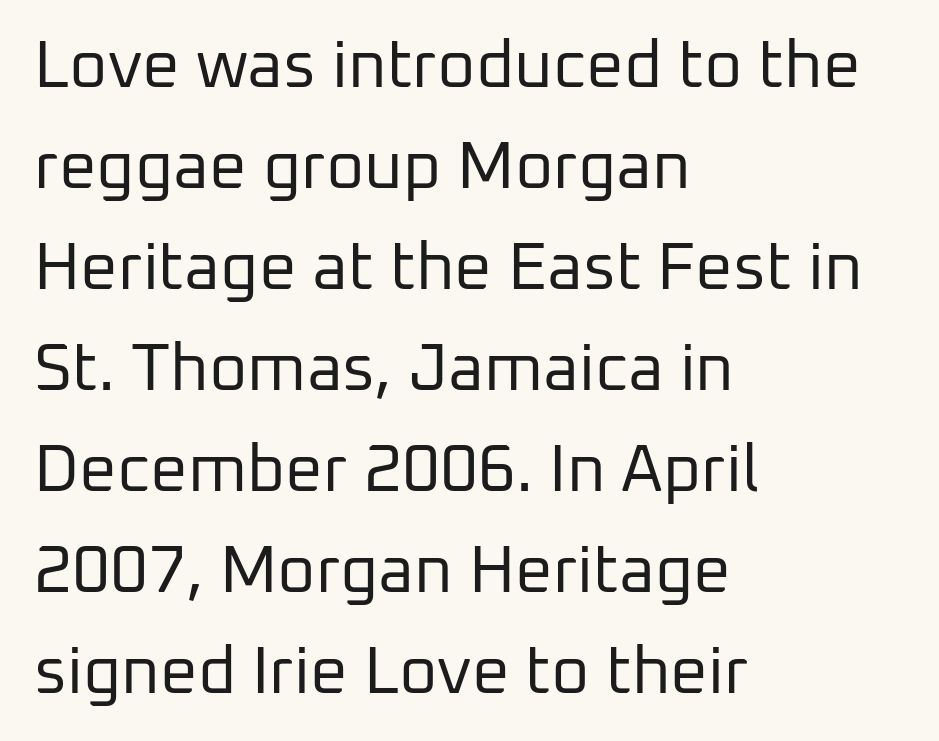
{"serif": "no", "italic": "no", "bold": "no", "weight": "regular", "width": "normal", "stroke_contrast": "low", "x_height": "medium", "monospaced": "no", "underline": "no", "align": "left", "line_spacing": "normal", "line_spacing_ratio": 1.53, "letter_spacing": "normal", "letter_spacing_em": 0.0, "glyph_px": 66}
